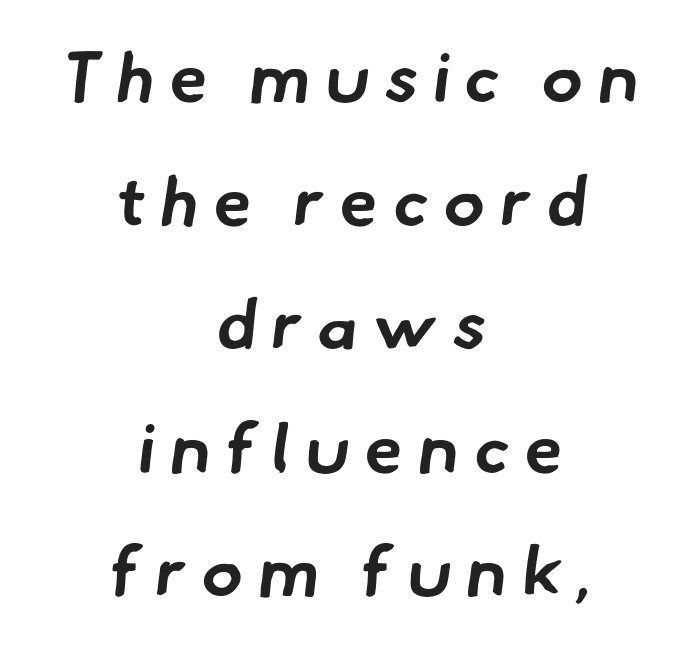
Q: Is the text bold? A: Yes.
Q: Is the typeface a serif or a sans-serif typeface? A: Sans-serif.
Q: Is the text underlined? A: No.
Q: How is the paragraph aligned? A: Centered.
Q: Is the spacing between letters normal or unusually wide? A: Unusually wide.
Q: Width (condensed, normal, or wide)? A: Normal.
Q: Stroke contrast? A: Low.
Q: x-height? A: Small.
Q: Monospaced? A: No.
